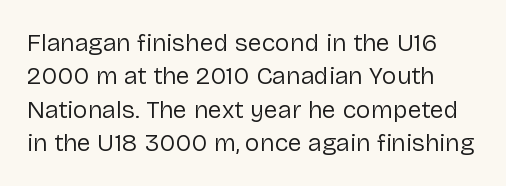
The image shows 25 px text type, upright; set normal line spacing (1.34x), normal letter spacing, not underlined.
